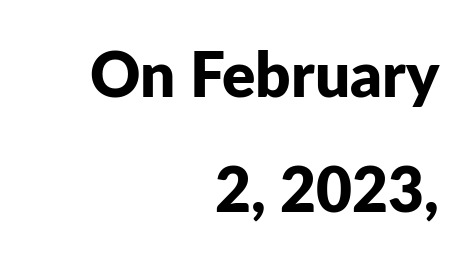
The rag falls on the left side of this text block. Serif or sans? Sans — the stroke terminals are bare. The rendering uses natural spacing where letterforms have individual widths. The typesetting leans heavy: a genuine bold.
